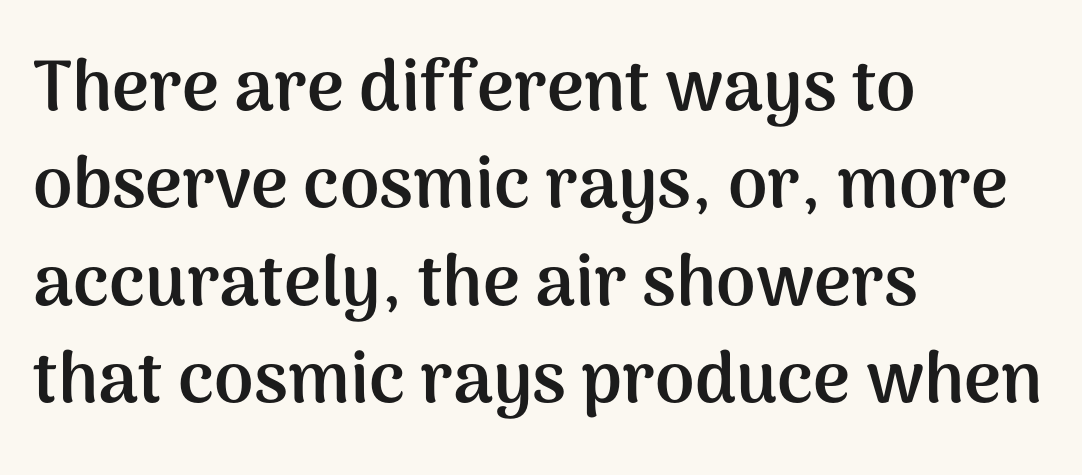
{"serif": "no", "italic": "no", "bold": "yes", "weight": "semibold", "width": "normal", "stroke_contrast": "medium", "x_height": "medium", "monospaced": "no", "underline": "no", "align": "left", "line_spacing": "normal", "line_spacing_ratio": 1.37, "letter_spacing": "normal", "letter_spacing_em": 0.0, "glyph_px": 71}
